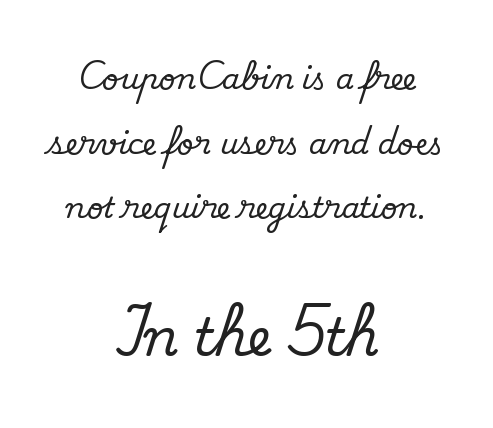
{"serif": "yes", "width": "normal", "stroke_contrast": "medium", "x_height": "small", "monospaced": "no", "underline": "no", "align": "center", "line_spacing": "loose", "line_spacing_ratio": 2.23, "letter_spacing": "normal", "letter_spacing_em": 0.0, "larger_block": "second", "size_ratio": 1.76, "glyph_px": 51}
